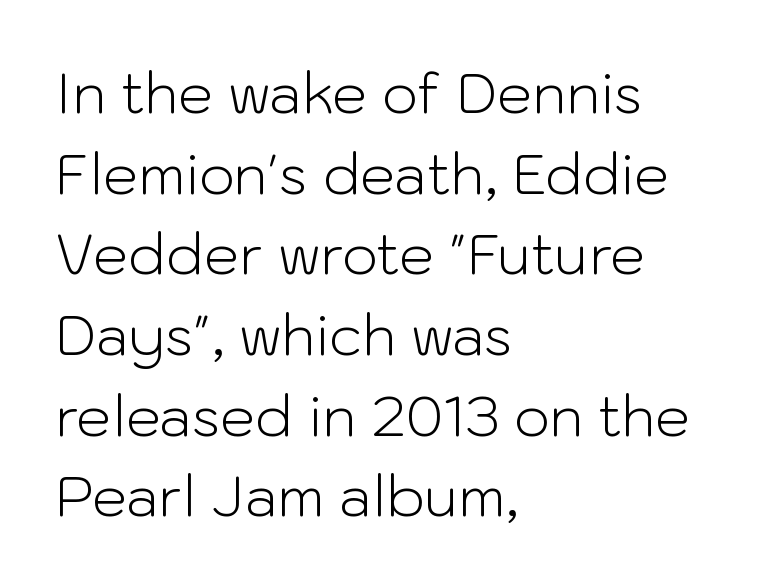
The type family on display is of the sans-serif kind. No word sits above an underline. Quick note: not italic, upright. A light-to-regular cut is what we see here.
